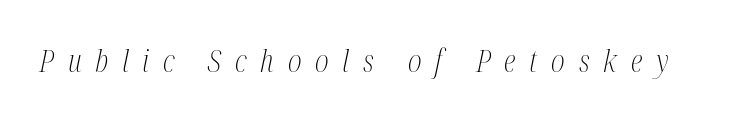
{"serif": "yes", "italic": "yes", "lean": "right", "slant_degrees": 12, "bold": "no", "weight": "light", "width": "condensed", "stroke_contrast": "medium", "x_height": "medium", "monospaced": "no", "underline": "no", "letter_spacing": "wide", "letter_spacing_em": 0.46, "glyph_px": 30}
